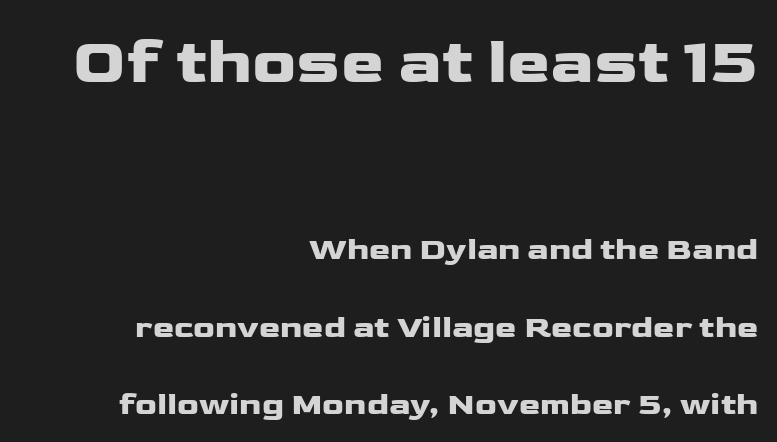
The image shows 65 px wide sans-serif type, upright; set right-aligned, loose line spacing (2.42x), normal letter spacing, not underlined; the first (top) block is 2.03x larger; low stroke contrast and a medium x-height.
